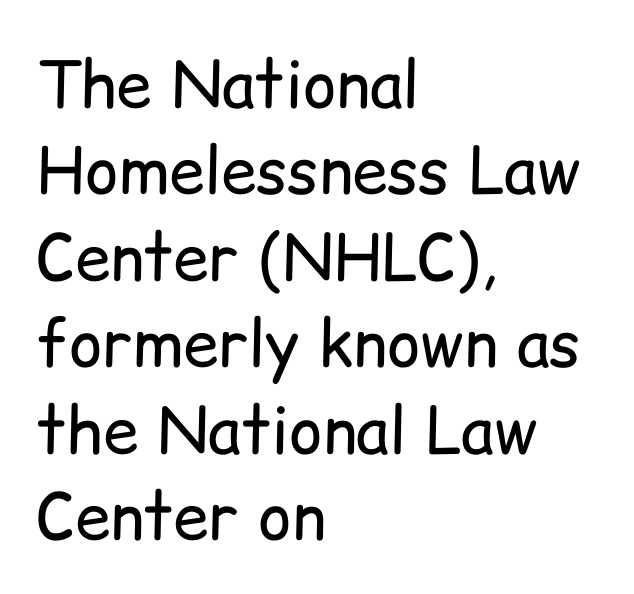
{"serif": "no", "italic": "no", "bold": "no", "weight": "regular", "width": "normal", "stroke_contrast": "low", "x_height": "medium", "monospaced": "no", "underline": "no", "align": "left", "line_spacing": "normal", "line_spacing_ratio": 1.35, "letter_spacing": "normal", "letter_spacing_em": 0.0, "glyph_px": 64}
